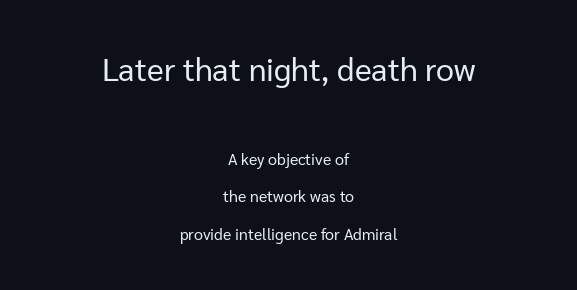
The image shows 32 px regular-weight sans-serif type, upright; set centered, loose line spacing (2.35x), normal letter spacing, not underlined; the first (top) block is 2.0x larger; low stroke contrast and a medium x-height.
